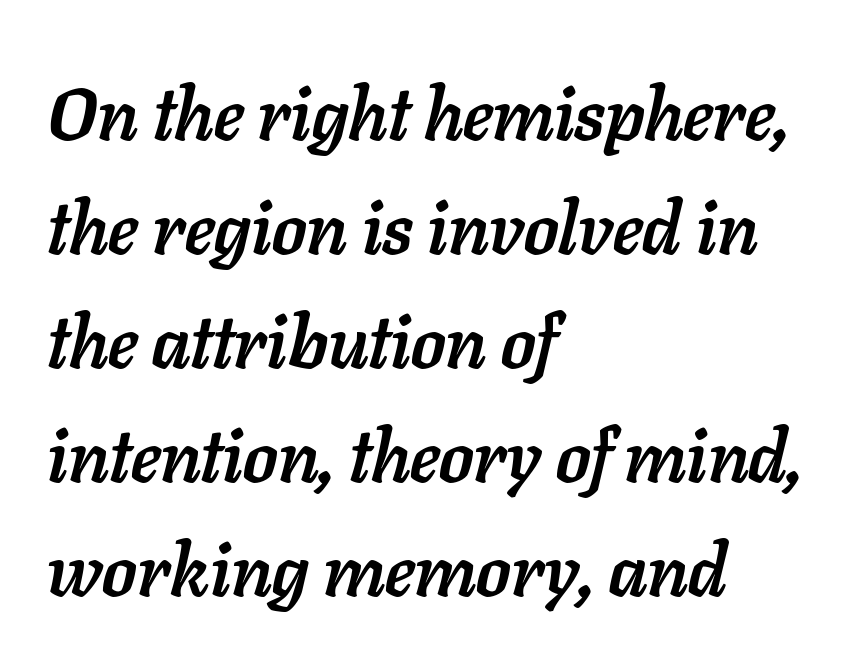
Q: Is the text bold? A: Yes.
Q: Is the text italic (slanted)? A: Yes, it leans right by about 11 degrees.
Q: Is the text underlined? A: No.
Q: How is the paragraph aligned? A: Left-aligned.
Q: Is the spacing between letters normal or unusually wide? A: Normal.
Q: Is the spacing between lines tight, normal or loose? A: Normal.
Q: Width (condensed, normal, or wide)? A: Normal.
Q: Stroke contrast? A: Low.
Q: x-height? A: Medium.
Q: Monospaced? A: No.
